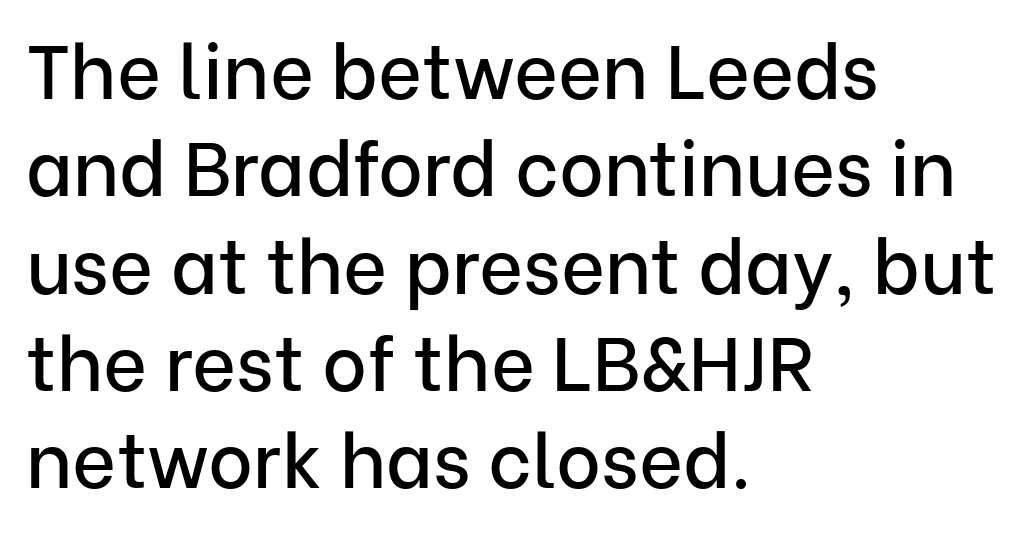
These lines are composed in type without serifs. The letters sit at their default tracking, neither squeezed nor spread. Posture: vertical. The face used here is proportionally spaced, like ordinary book or web type. The paragraph has a hard left edge and a soft right edge. The rendering uses a moderate line-height, typical for paragraphs.
